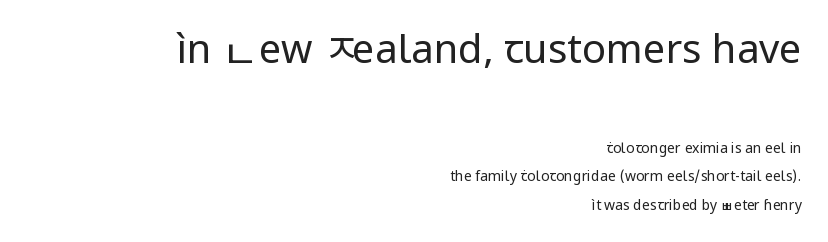
Q: Is the text bold? A: No.
Q: Is the text italic (slanted)? A: No, it is upright.
Q: Is the typeface a serif or a sans-serif typeface? A: Sans-serif.
Q: Is the text underlined? A: No.
Q: How is the paragraph aligned? A: Right-aligned.
Q: Is the spacing between letters normal or unusually wide? A: Normal.
Q: Is the spacing between lines tight, normal or loose? A: Loose.
Q: Which block of text is set in a larger size, the first (top) or the second (bottom)? A: The first (top) one.
Q: Width (condensed, normal, or wide)? A: Normal.
Q: Stroke contrast? A: Low.
Q: x-height? A: Medium.
Q: Monospaced? A: No.
